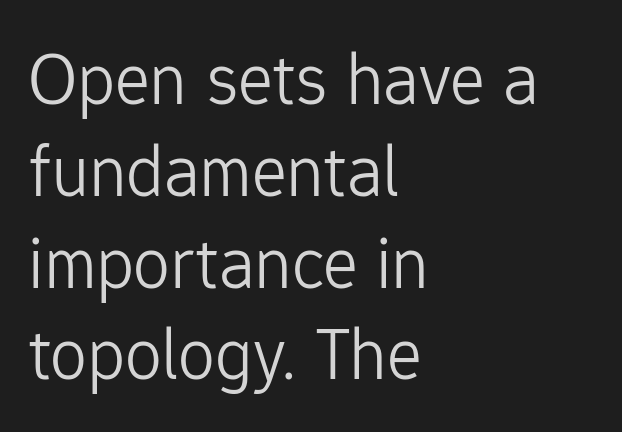
The image shows 74 px light sans-serif type, upright; set left-aligned, line spacing 1.24x, normal letter spacing, not underlined; low stroke contrast and a medium x-height.
